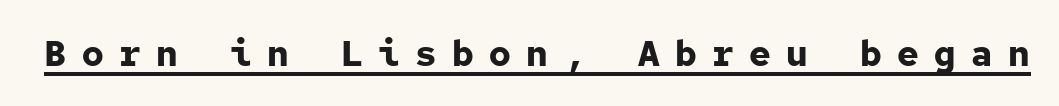
As a designer I'd log this as weight 700, bold. Looks like terminal output: every glyph gets an equal slot. This sample carries an underscore along the baseline area. You can tell from the bare stems that sans-serif type was used. The letters are spread apart with noticeably loose tracking. Italic: no, the glyphs are upright roman.
